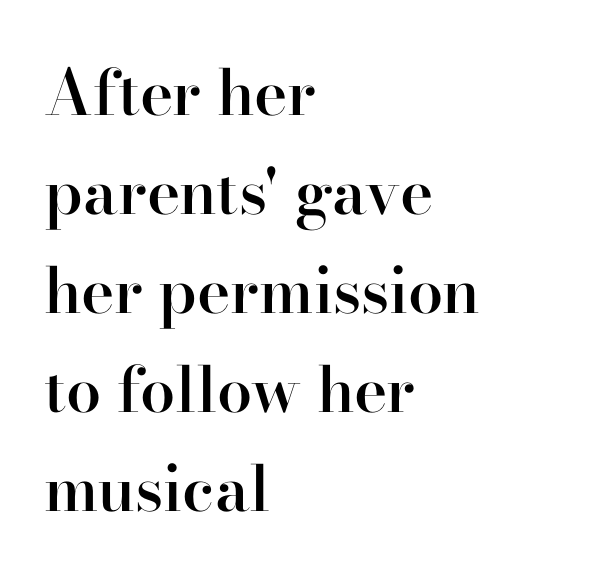
Is this a fixed-width face? No — the glyphs have proportional, varying widths. The typesetting leans somewhat heavy: a semibold. Leading: standard. The lines in this sample share a left origin and differ only in where they stop.
